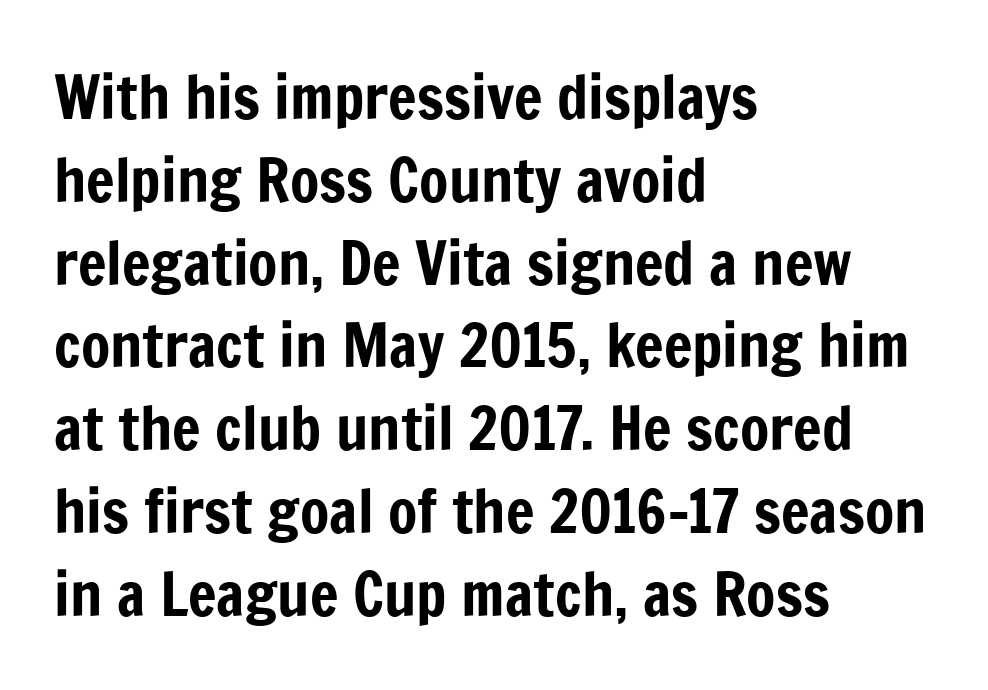
Q: Is the text italic (slanted)? A: No, it is upright.
Q: Is the typeface a serif or a sans-serif typeface? A: Sans-serif.
Q: Is the text underlined? A: No.
Q: How is the paragraph aligned? A: Left-aligned.
Q: Is the spacing between letters normal or unusually wide? A: Normal.
Q: Is the spacing between lines tight, normal or loose? A: Normal.
Q: Width (condensed, normal, or wide)? A: Condensed.
Q: Stroke contrast? A: Low.
Q: x-height? A: Medium.
Q: Monospaced? A: No.
